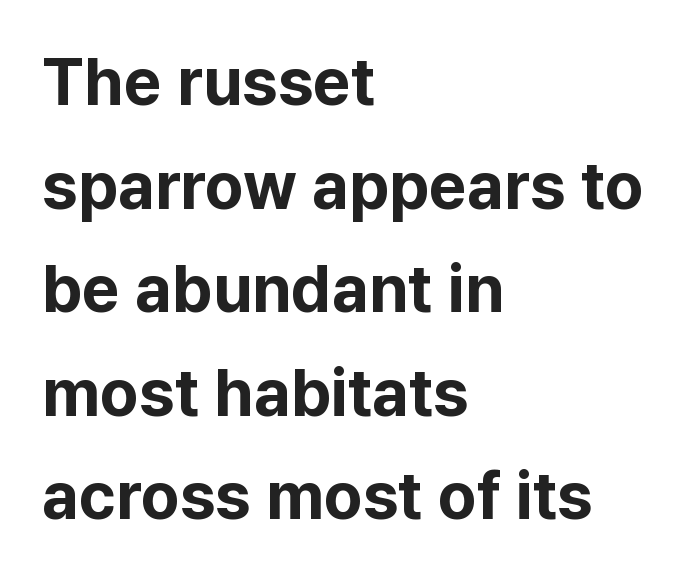
Q: Is the text bold? A: Yes.
Q: Is the text italic (slanted)? A: No, it is upright.
Q: Is the typeface a serif or a sans-serif typeface? A: Sans-serif.
Q: Is the text underlined? A: No.
Q: How is the paragraph aligned? A: Left-aligned.
Q: Is the spacing between letters normal or unusually wide? A: Normal.
Q: Is the spacing between lines tight, normal or loose? A: Normal.
Q: Width (condensed, normal, or wide)? A: Normal.
Q: Stroke contrast? A: Low.
Q: x-height? A: Medium.
Q: Monospaced? A: No.
